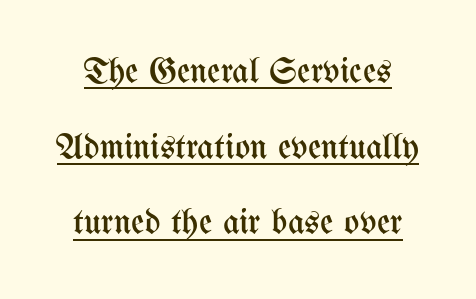
The image shows 36 px regular-weight, condensed type, upright; set loose line spacing (2.1x), normal letter spacing, underlined; medium stroke contrast and a medium x-height.
